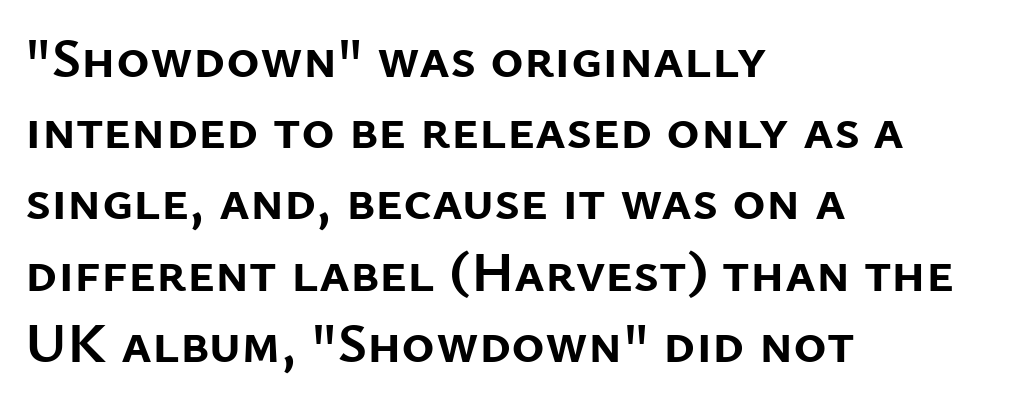
Q: Is the text bold? A: Yes.
Q: Is the text italic (slanted)? A: No, it is upright.
Q: Is the typeface a serif or a sans-serif typeface? A: Sans-serif.
Q: Is the text underlined? A: No.
Q: How is the paragraph aligned? A: Left-aligned.
Q: Is the spacing between letters normal or unusually wide? A: Normal.
Q: Is the spacing between lines tight, normal or loose? A: Normal.
Q: Width (condensed, normal, or wide)? A: Normal.
Q: Stroke contrast? A: Low.
Q: x-height? A: Medium.
Q: Monospaced? A: No.
